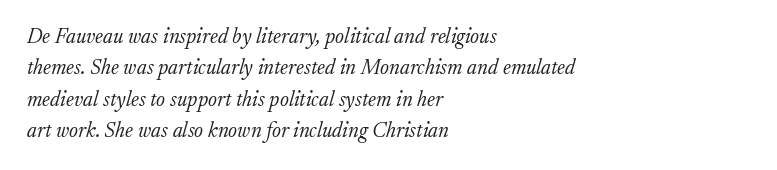
{"italic": "yes", "lean": "right", "slant_degrees": 17, "bold": "no", "underline": "no", "align": "left", "line_spacing": "normal", "line_spacing_ratio": 1.49, "letter_spacing": "normal", "letter_spacing_em": 0.0, "glyph_px": 21}
